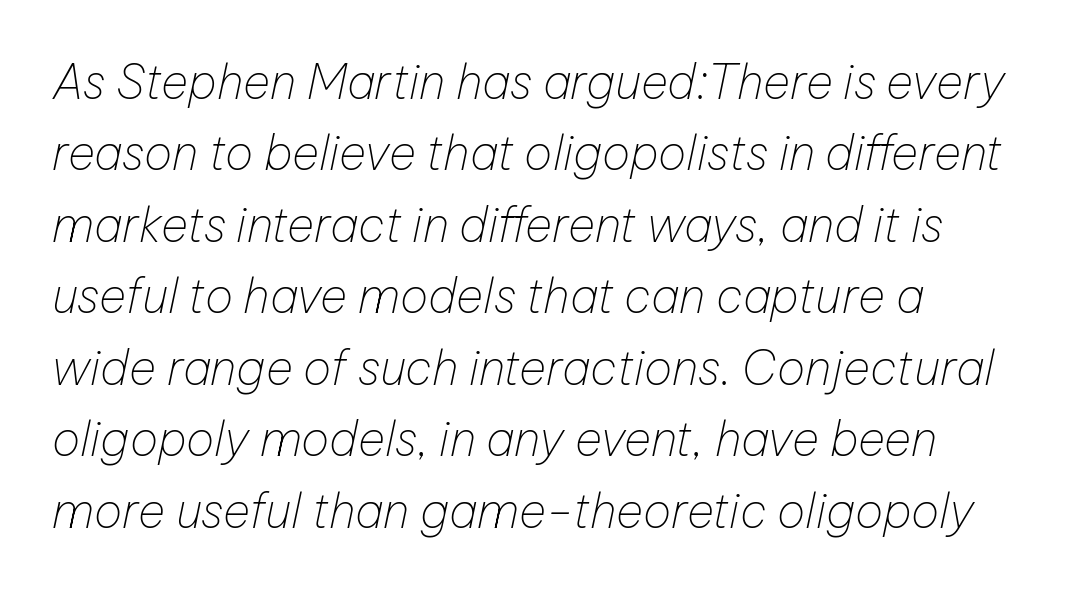
The zone under the glyphs is completely vacant. What stands out about the letter spacing? Nothing — it is the standard amount. Think of a printed novel: that variable character pitch is what you see here. Interline gaps are of average width in this sample. Letters have the restrained weight of plain body copy at most.
